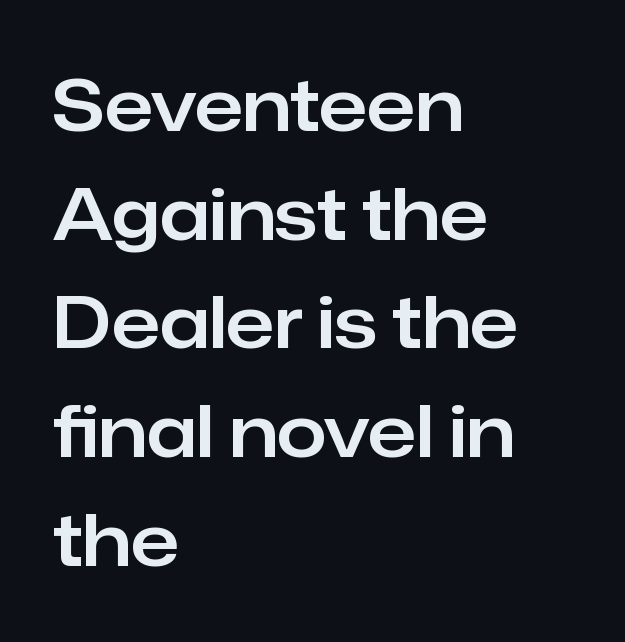
{"serif": "no", "italic": "no", "width": "normal", "stroke_contrast": "low", "x_height": "medium", "monospaced": "no", "underline": "no", "align": "left", "line_spacing": "normal", "line_spacing_ratio": 1.53, "letter_spacing": "normal", "letter_spacing_em": 0.0, "glyph_px": 71}
